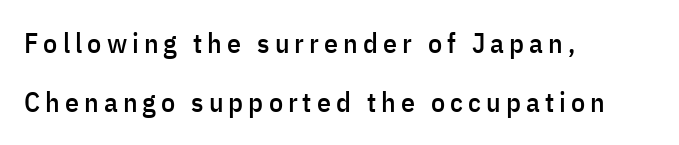
The letters carry no serifs — their stems end cleanly without finishing strokes. Spacing verdict: proportional, widths tailored to each character. In CSS terms this would be text-align: left. This block would shrink considerably if given ordinary leading; it's expanded now.
